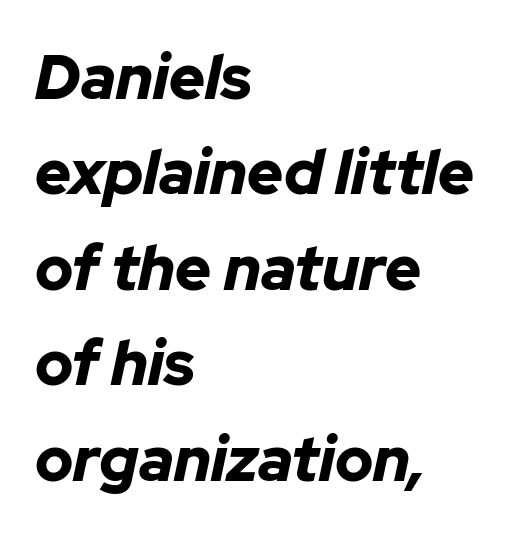
The image shows 62 px bold type, italic (leaning right); set left-aligned, normal line spacing (1.54x), normal letter spacing, not underlined; low stroke contrast and a medium x-height.
